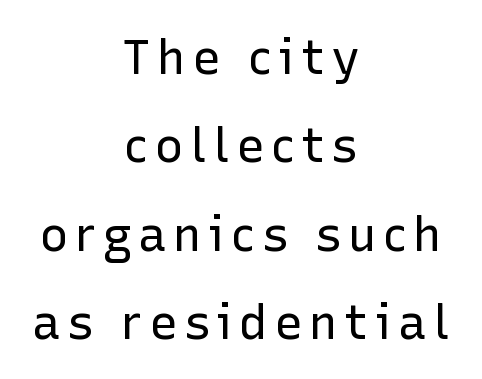
The image shows 48 px regular-weight sans-serif type, upright; set centered, line spacing 1.84x, not underlined; low stroke contrast and a medium x-height.
